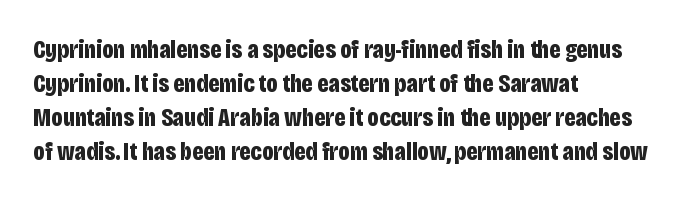
{"italic": "no", "bold": "yes", "underline": "no", "align": "left", "line_spacing": "normal", "line_spacing_ratio": 1.31, "letter_spacing": "normal", "letter_spacing_em": 0.0, "glyph_px": 26}
